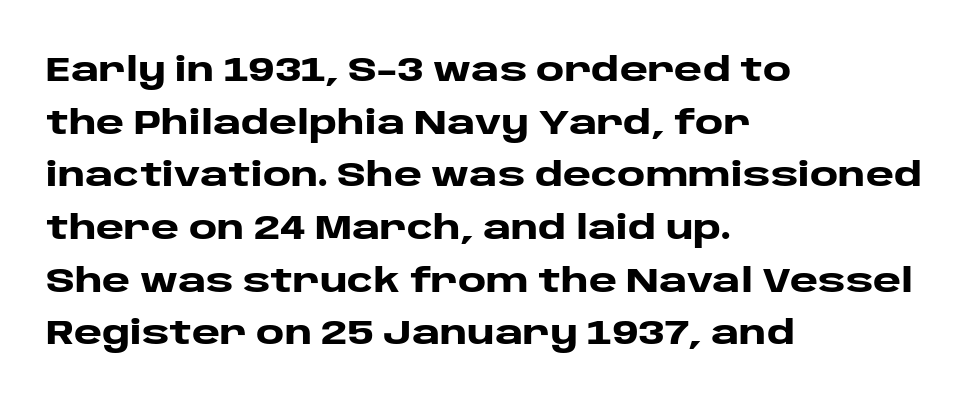
The image shows 34 px heavy, wide sans-serif type, upright; set left-aligned, normal line spacing (1.55x), normal letter spacing, not underlined; low stroke contrast and a large x-height.
